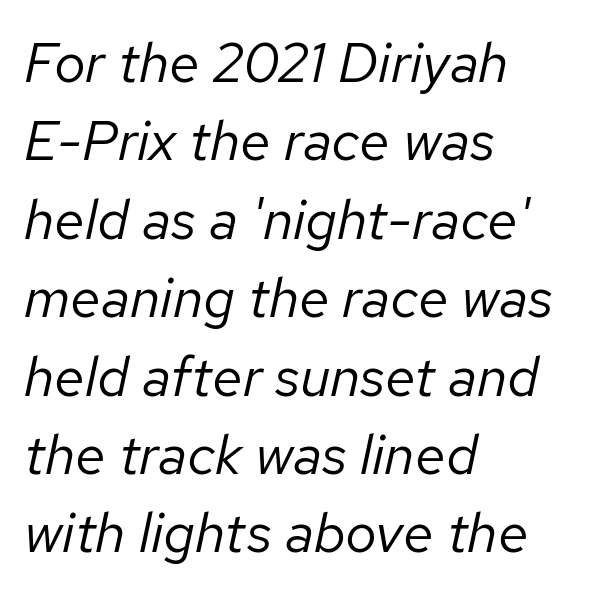
Q: Is the text bold? A: No.
Q: Is the text italic (slanted)? A: Yes, it leans right by about 12 degrees.
Q: Is the text underlined? A: No.
Q: How is the paragraph aligned? A: Left-aligned.
Q: Is the spacing between letters normal or unusually wide? A: Normal.
Q: Is the spacing between lines tight, normal or loose? A: Normal.
Q: Width (condensed, normal, or wide)? A: Normal.
Q: Stroke contrast? A: Low.
Q: x-height? A: Medium.
Q: Monospaced? A: No.
